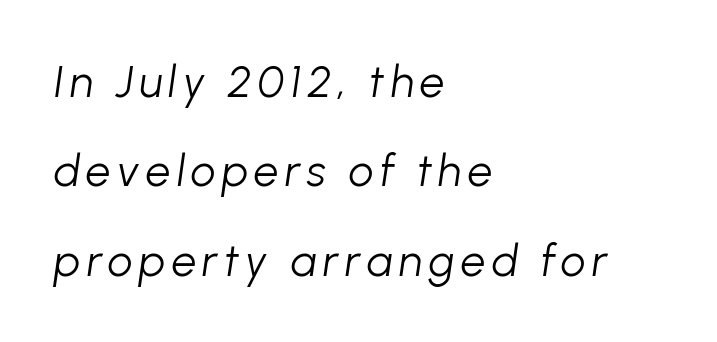
Q: Is the text bold? A: No.
Q: Is the text italic (slanted)? A: Yes, it leans right by about 8 degrees.
Q: Is the text underlined? A: No.
Q: How is the paragraph aligned? A: Left-aligned.
Q: Is the spacing between lines tight, normal or loose? A: Loose.
Q: Width (condensed, normal, or wide)? A: Normal.
Q: Stroke contrast? A: Low.
Q: x-height? A: Medium.
Q: Monospaced? A: No.
